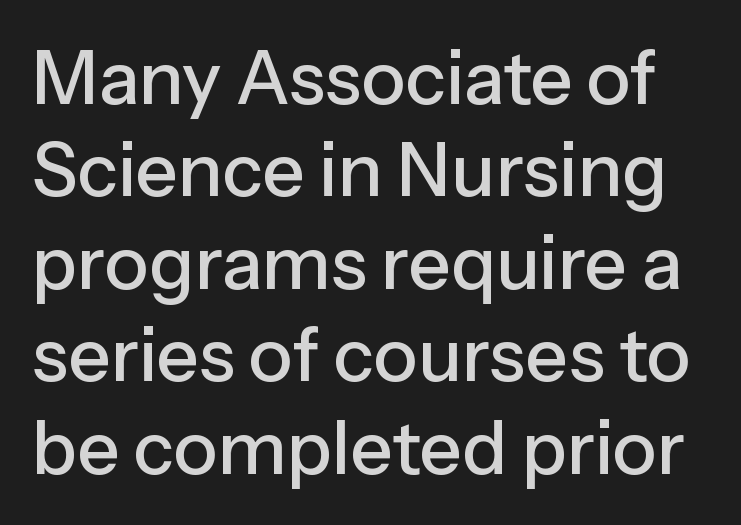
The image shows 74 px sans-serif type, upright; set normal line spacing (1.25x), normal letter spacing, not underlined; low stroke contrast and a medium x-height.
